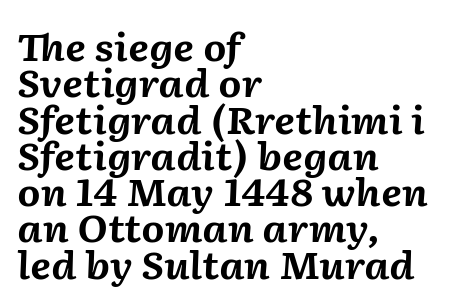
{"italic": "yes", "lean": "right", "slant_degrees": 2, "bold": "yes", "weight": "bold", "width": "normal", "stroke_contrast": "medium", "x_height": "medium", "monospaced": "no", "underline": "no", "align": "left", "line_spacing": "tight", "line_spacing_ratio": 0.98, "letter_spacing": "normal", "letter_spacing_em": 0.0, "glyph_px": 37}
